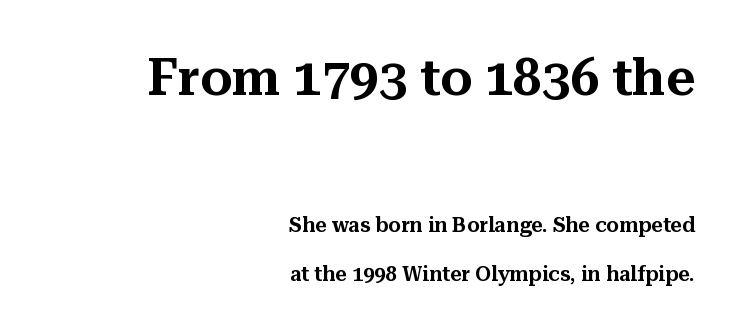
{"serif": "yes", "italic": "no", "width": "normal", "stroke_contrast": "medium", "x_height": "medium", "monospaced": "no", "underline": "no", "align": "right", "line_spacing": "loose", "line_spacing_ratio": 2.46, "letter_spacing": "normal", "letter_spacing_em": 0.0, "larger_block": "first", "size_ratio": 2.55, "glyph_px": 51}
